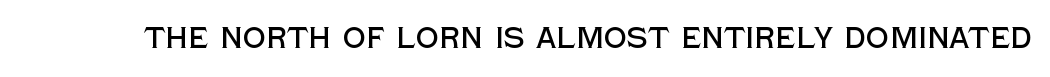
The image shows 29 px sans-serif type, upright; set normal letter spacing, not underlined; a large x-height.
